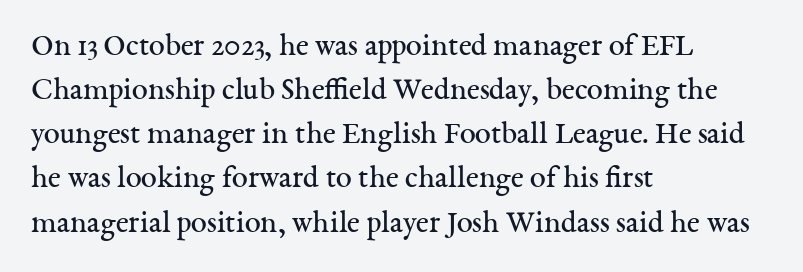
Q: Is the text bold? A: No.
Q: Is the text italic (slanted)? A: No, it is upright.
Q: Is the typeface a serif or a sans-serif typeface? A: Serif.
Q: Is the text underlined? A: No.
Q: How is the paragraph aligned? A: Left-aligned.
Q: Is the spacing between letters normal or unusually wide? A: Normal.
Q: Is the spacing between lines tight, normal or loose? A: Normal.
Q: Width (condensed, normal, or wide)? A: Normal.
Q: Stroke contrast? A: Medium.
Q: x-height? A: Medium.
Q: Monospaced? A: No.
